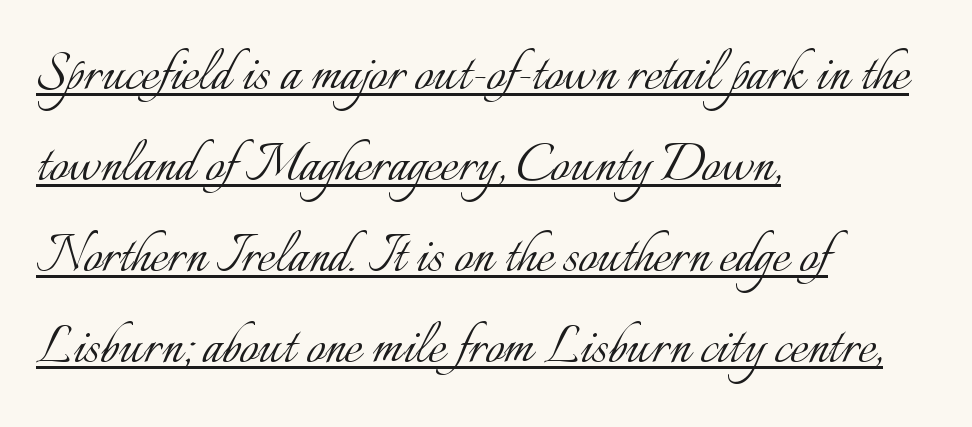
The image shows 65 px light type; set left-aligned, normal line spacing (1.4x), normal letter spacing, underlined; low stroke contrast and a small x-height.
